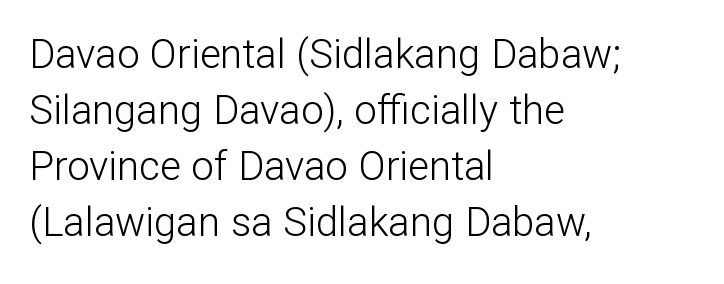
Q: Is the text bold? A: No.
Q: Is the text italic (slanted)? A: No, it is upright.
Q: Is the typeface a serif or a sans-serif typeface? A: Sans-serif.
Q: Is the text underlined? A: No.
Q: How is the paragraph aligned? A: Left-aligned.
Q: Is the spacing between letters normal or unusually wide? A: Normal.
Q: Is the spacing between lines tight, normal or loose? A: Normal.
Q: Width (condensed, normal, or wide)? A: Normal.
Q: Stroke contrast? A: Low.
Q: x-height? A: Medium.
Q: Monospaced? A: No.
